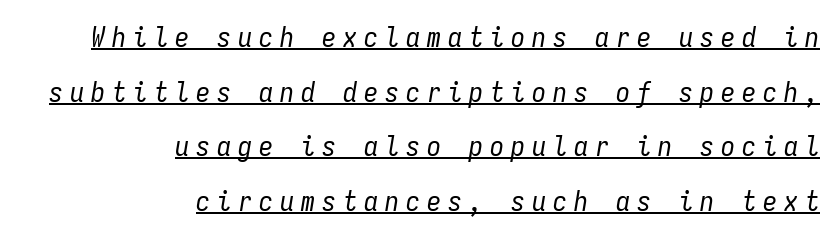
{"italic": "yes", "lean": "right", "slant_degrees": 9, "bold": "no", "weight": "regular", "width": "condensed", "stroke_contrast": "low", "x_height": "medium", "monospaced": "yes", "underline": "yes", "align": "right", "line_spacing": "loose", "line_spacing_ratio": 1.95, "letter_spacing": "wide", "letter_spacing_em": 0.25, "glyph_px": 28}
